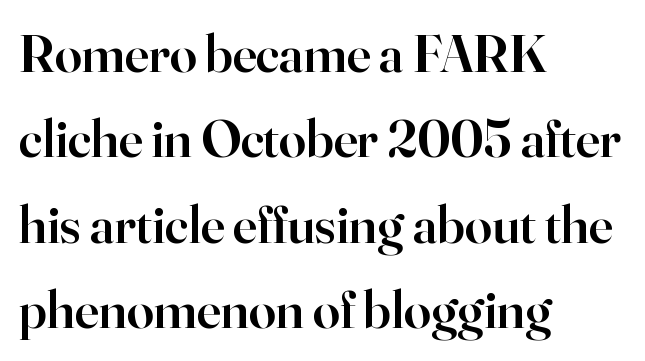
The image shows 54 px semibold serif type, upright; set left-aligned, normal line spacing (1.58x), normal letter spacing, not underlined; high stroke contrast and a small x-height.
